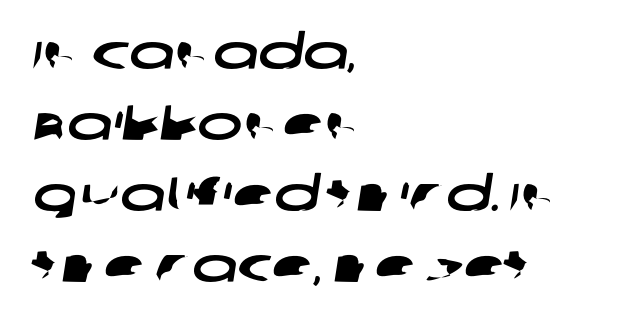
The image shows 48 px wide sans-serif type; set left-aligned, normal line spacing (1.48x), normal letter spacing, not underlined; low stroke contrast and a large x-height.
